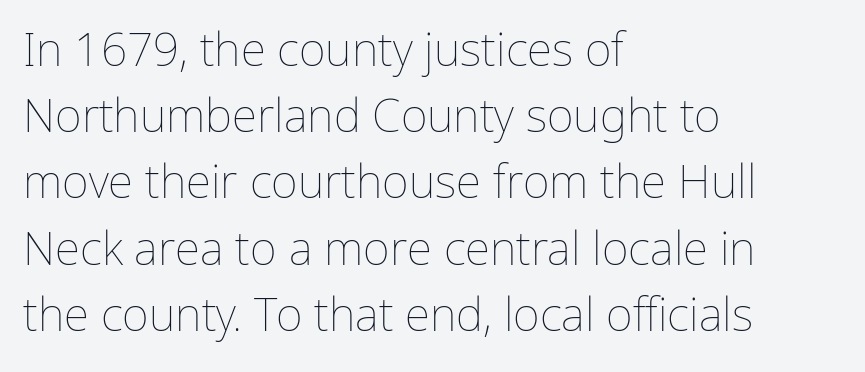
Q: Is the text bold? A: No.
Q: Is the text italic (slanted)? A: No, it is upright.
Q: Is the text underlined? A: No.
Q: How is the paragraph aligned? A: Left-aligned.
Q: Is the spacing between letters normal or unusually wide? A: Normal.
Q: Is the spacing between lines tight, normal or loose? A: Normal.
Q: Width (condensed, normal, or wide)? A: Normal.
Q: Stroke contrast? A: Low.
Q: x-height? A: Medium.
Q: Monospaced? A: No.
